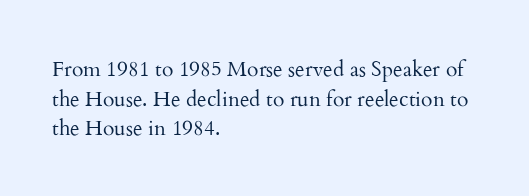
{"italic": "no", "bold": "no", "underline": "no", "align": "left", "line_spacing": "normal", "line_spacing_ratio": 1.41, "letter_spacing": "normal", "letter_spacing_em": 0.0, "glyph_px": 21}
